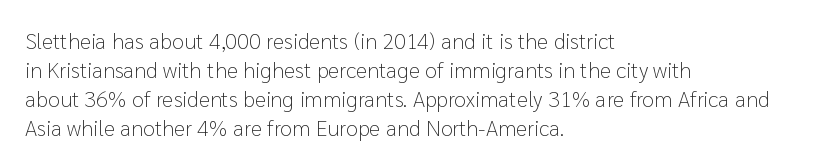
Q: Is the text bold? A: No.
Q: Is the text italic (slanted)? A: No, it is upright.
Q: Is the text underlined? A: No.
Q: How is the paragraph aligned? A: Left-aligned.
Q: Is the spacing between letters normal or unusually wide? A: Normal.
Q: Is the spacing between lines tight, normal or loose? A: Normal.
